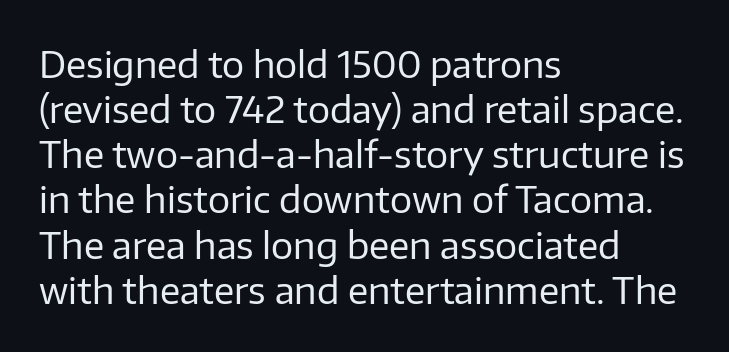
The image shows 37 px regular-weight sans-serif type, upright; set left-aligned, line spacing 1.22x, normal letter spacing, not underlined; low stroke contrast and a medium x-height.
